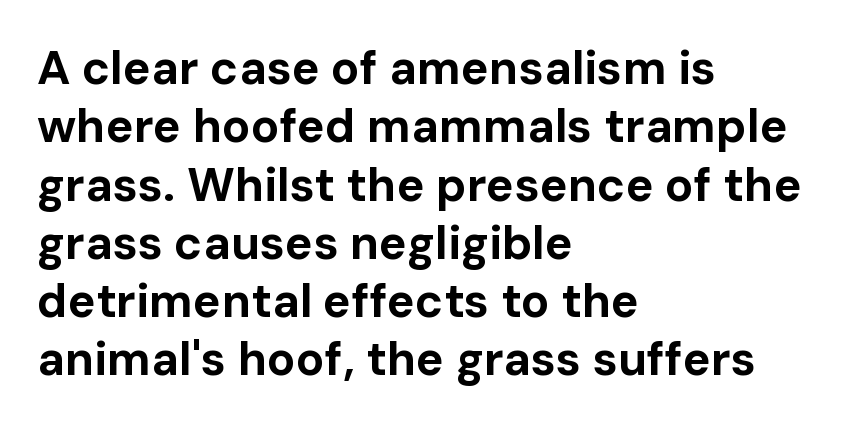
Q: Is the text bold? A: Yes.
Q: Is the text italic (slanted)? A: No, it is upright.
Q: Is the typeface a serif or a sans-serif typeface? A: Sans-serif.
Q: Is the text underlined? A: No.
Q: How is the paragraph aligned? A: Left-aligned.
Q: Is the spacing between letters normal or unusually wide? A: Normal.
Q: Width (condensed, normal, or wide)? A: Normal.
Q: Stroke contrast? A: Low.
Q: x-height? A: Medium.
Q: Monospaced? A: No.
